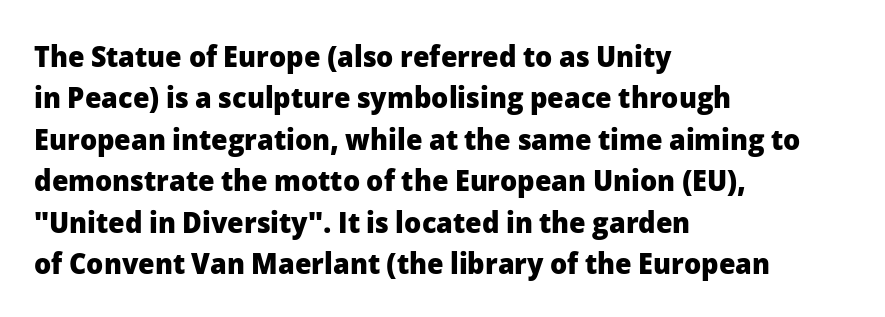
{"serif": "no", "italic": "no", "bold": "yes", "weight": "heavy", "width": "normal", "stroke_contrast": "low", "x_height": "medium", "monospaced": "no", "underline": "no", "align": "left", "line_spacing": "normal", "line_spacing_ratio": 1.38, "letter_spacing": "normal", "letter_spacing_em": 0.0, "glyph_px": 30}
